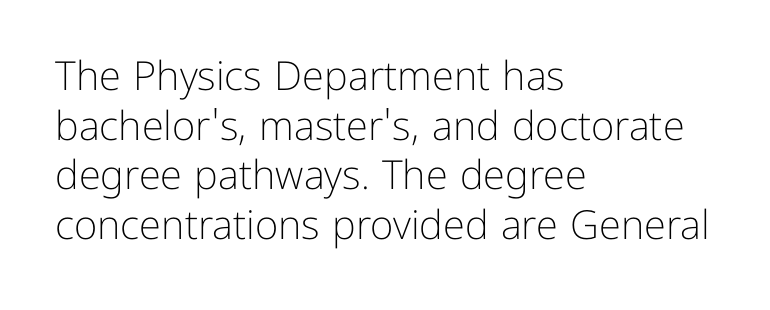
{"serif": "no", "italic": "no", "bold": "no", "weight": "light", "width": "normal", "stroke_contrast": "low", "x_height": "medium", "monospaced": "no", "underline": "no", "align": "left", "line_spacing_ratio": 1.24, "letter_spacing": "normal", "letter_spacing_em": 0.0, "glyph_px": 40}
